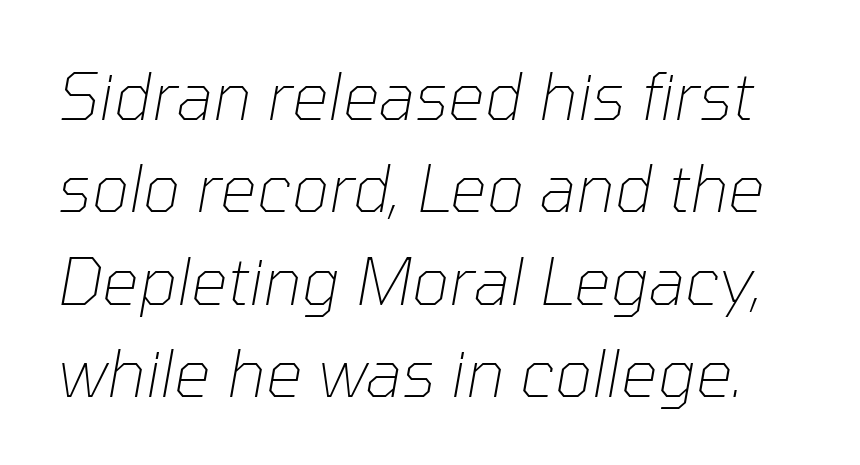
You could call the tracking neutral — neither tight nor loose. Here the designer chose a conventional face with non-uniform glyph widths. Interline gaps are of average width in this sample. The font is comparable to plain body text, perhaps lighter. The strip under each line holds only bare page. An italicized treatment has been applied to the whole sample.
